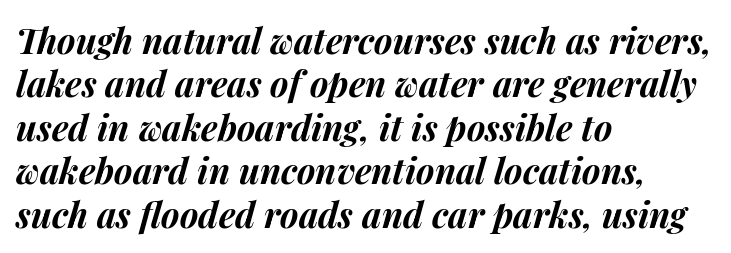
Q: Is the text bold? A: Yes.
Q: Is the text italic (slanted)? A: Yes, it leans right by about 14 degrees.
Q: Is the text underlined? A: No.
Q: How is the paragraph aligned? A: Left-aligned.
Q: Is the spacing between letters normal or unusually wide? A: Normal.
Q: Width (condensed, normal, or wide)? A: Normal.
Q: Stroke contrast? A: Medium.
Q: x-height? A: Medium.
Q: Monospaced? A: No.
